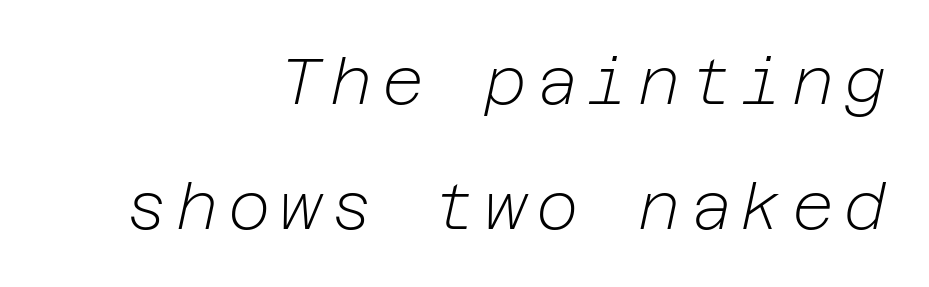
Layout note: lines flush right. The typesetting does not lean heavy: it is not bold. If you measured baseline to baseline, you'd find a long distance. The face used here has a pronounced slope to its letters.
